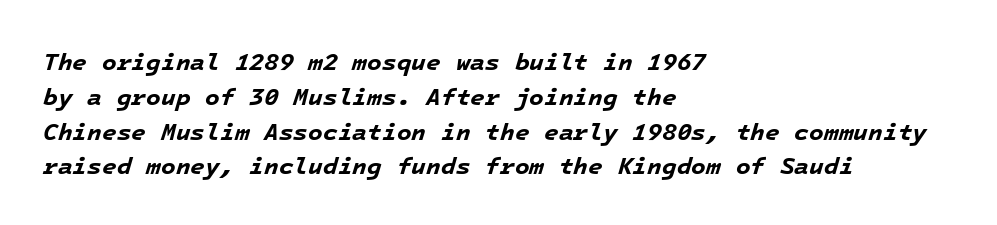
Check the space under the baseline: it is left empty. Does extra space separate the letters? No, they use regular spacing. The rendering applies a slant to the glyphs. These lines carry a lot of weight — the face is fully bold.
